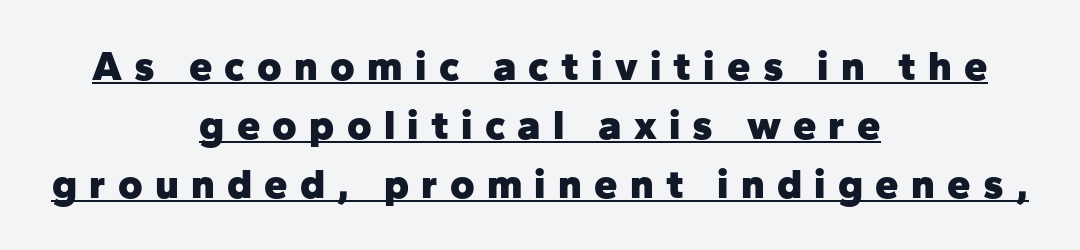
The image shows 42 px heavy sans-serif type, upright; set centered, normal line spacing (1.4x), unusually wide letter spacing (+0.29 em), underlined; low stroke contrast and a medium x-height.
